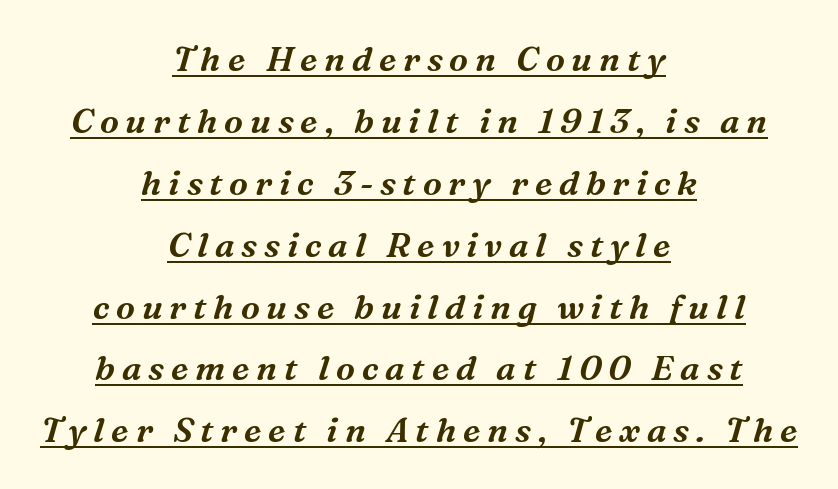
The image shows 34 px serif type, italic (leaning right); set centered, line spacing 1.82x, unusually wide letter spacing (+0.2 em), underlined; medium stroke contrast and a medium x-height.
